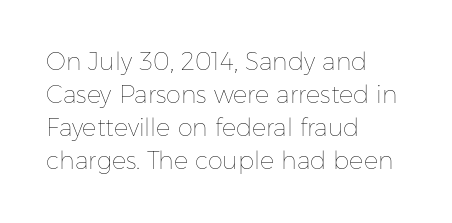
Horizontally, the lines are justified to the leading edge only. A roman cut, with each character standing at attention. The lines sit at an ordinary, default distance from one another. The font sits on the lighter half of the weight spectrum, regular included. Just letters on the line, the space beneath them empty. Standard letterfit; no display-style spreading of the glyphs.
